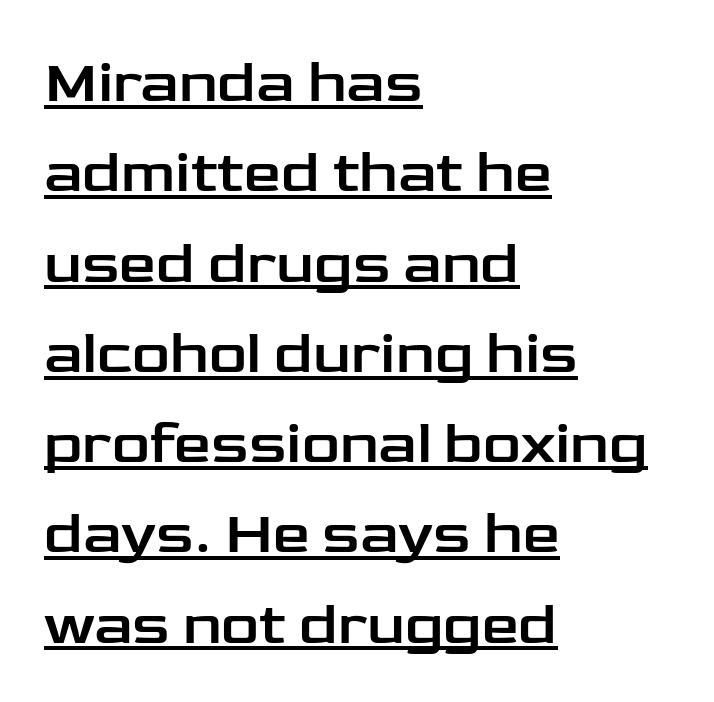
Characters remain perfectly vertical along every line. Think of a printed novel: that variable character pitch is what you see here. Students, note that the glyphs here touch the page at normal intervals. Note: no serifs on the glyphs. Successive baselines arrive at the customary interval.
